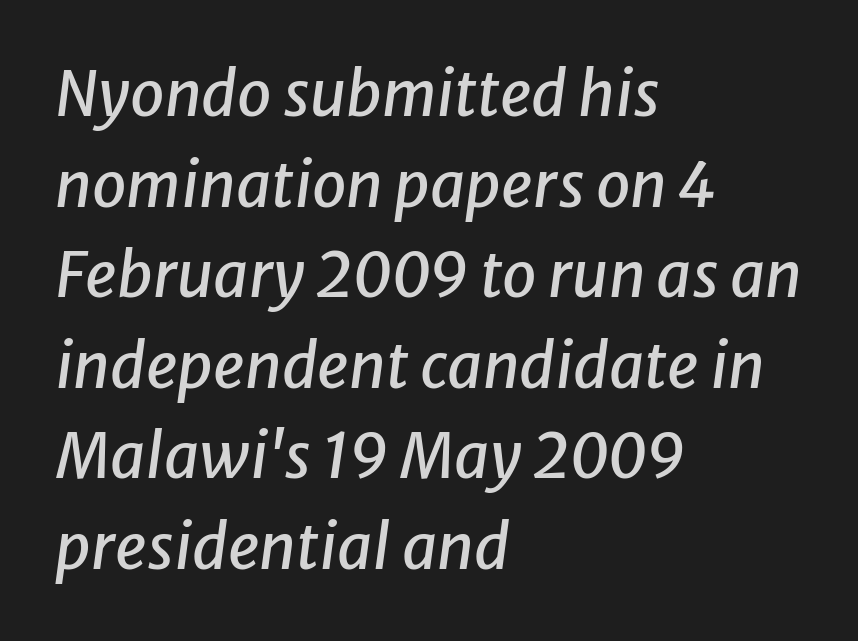
Q: Is the text italic (slanted)? A: Yes, it leans right by about 8 degrees.
Q: Is the text underlined? A: No.
Q: How is the paragraph aligned? A: Left-aligned.
Q: Is the spacing between letters normal or unusually wide? A: Normal.
Q: Is the spacing between lines tight, normal or loose? A: Normal.
Q: Width (condensed, normal, or wide)? A: Normal.
Q: Stroke contrast? A: Low.
Q: x-height? A: Medium.
Q: Monospaced? A: No.
